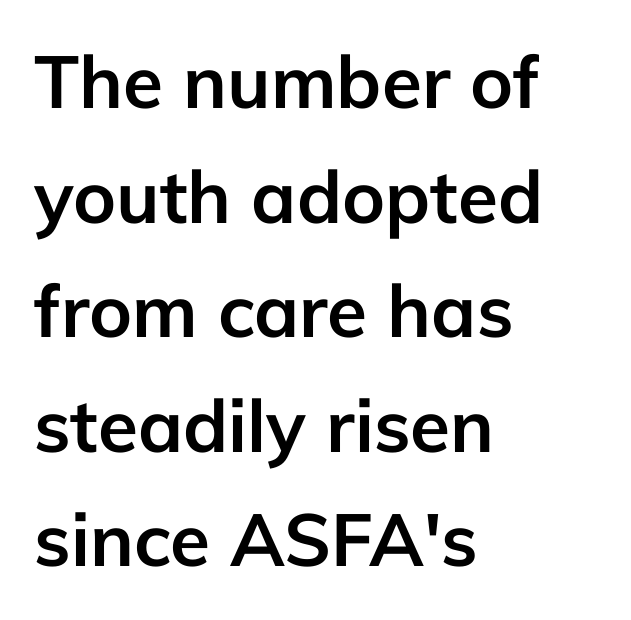
Layout note: lines flush left. A typesetter would call this proportional, since set widths differ per character. This sample uses an upright cut, with every glyph sitting square on the baseline. Check under the words: just untouched page. The rendering uses a bold face; every stroke is thick and dark.
